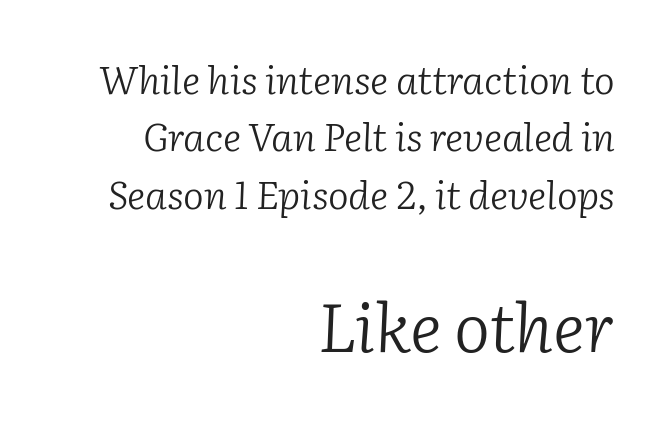
{"serif": "yes", "italic": "yes", "lean": "right", "slant_degrees": 2, "bold": "no", "weight": "light", "width": "normal", "stroke_contrast": "low", "x_height": "medium", "monospaced": "no", "underline": "no", "align": "right", "line_spacing": "normal", "line_spacing_ratio": 1.47, "letter_spacing": "normal", "letter_spacing_em": 0.0, "larger_block": "second", "size_ratio": 1.74, "glyph_px": 68}
